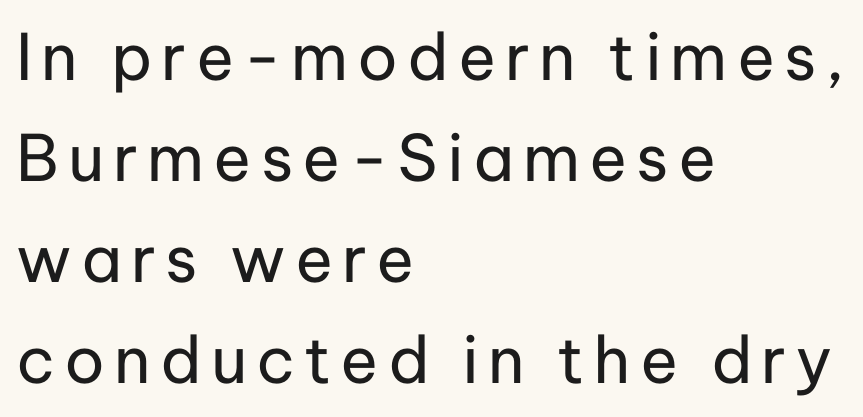
Q: Is the text bold? A: No.
Q: Is the text italic (slanted)? A: No, it is upright.
Q: Is the typeface a serif or a sans-serif typeface? A: Sans-serif.
Q: Is the text underlined? A: No.
Q: How is the paragraph aligned? A: Left-aligned.
Q: Is the spacing between lines tight, normal or loose? A: Normal.
Q: Width (condensed, normal, or wide)? A: Normal.
Q: Stroke contrast? A: Low.
Q: x-height? A: Medium.
Q: Monospaced? A: No.
